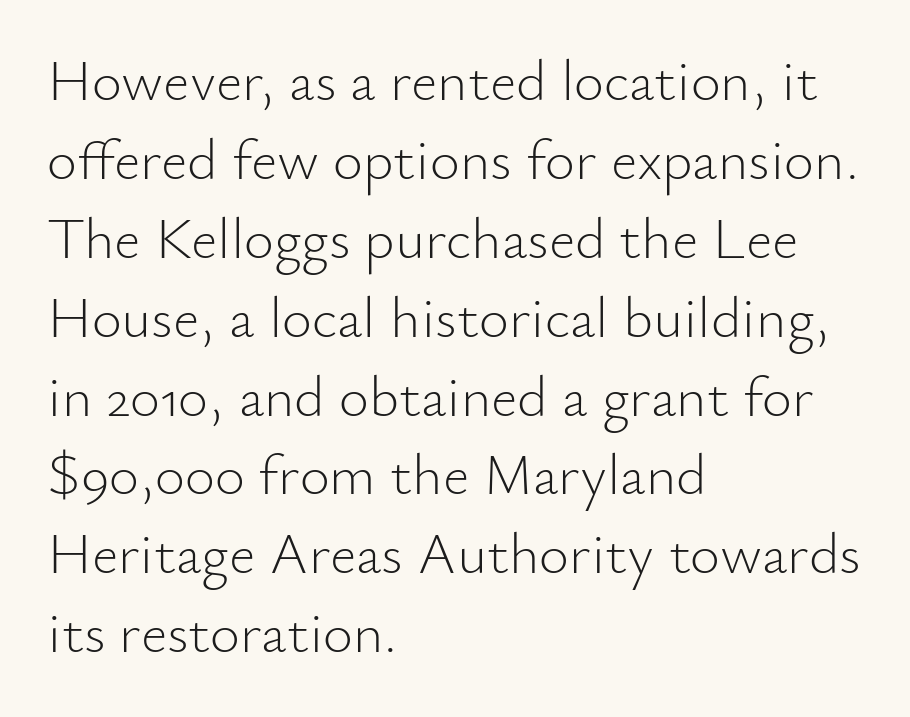
{"serif": "no", "italic": "no", "bold": "no", "weight": "light", "width": "normal", "stroke_contrast": "low", "x_height": "small", "monospaced": "no", "underline": "no", "align": "left", "line_spacing": "normal", "line_spacing_ratio": 1.36, "letter_spacing": "normal", "letter_spacing_em": 0.0, "glyph_px": 58}
